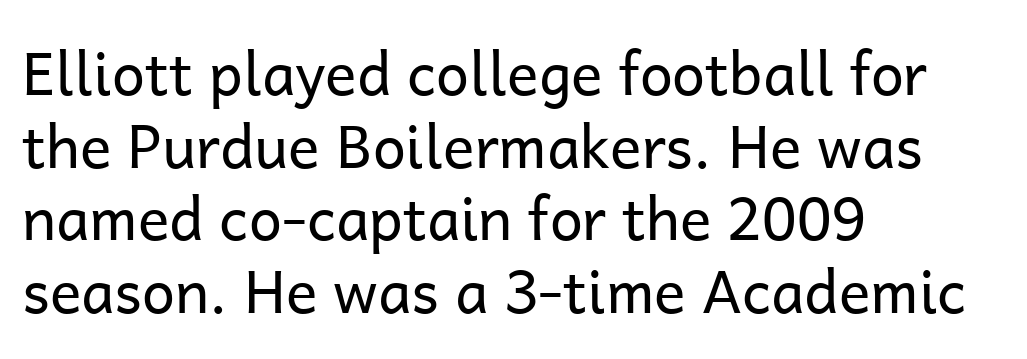
The rendering keeps characters at their native spacing. The rendering uses natural spacing where letterforms have individual widths. Stroke thickness stays within the range of a standard reading face or lighter. Line starts are locked; line ends wander. Quick note: underline off.
